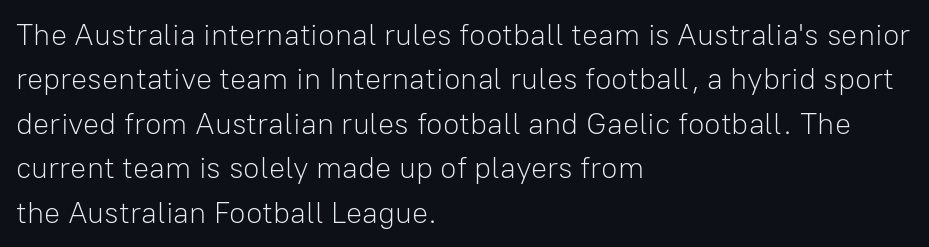
The image shows 30 px light sans-serif type, upright; set left-aligned, normal line spacing (1.48x), normal letter spacing, not underlined; low stroke contrast and a medium x-height.
